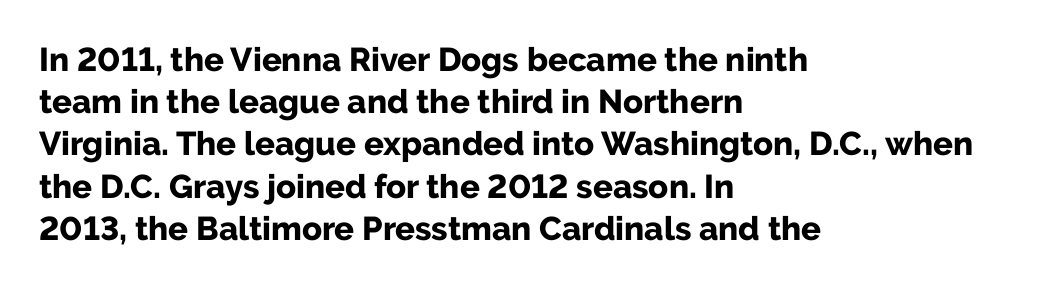
{"serif": "no", "italic": "no", "bold": "yes", "weight": "bold", "width": "normal", "stroke_contrast": "low", "x_height": "medium", "monospaced": "no", "underline": "no", "align": "left", "line_spacing": "normal", "line_spacing_ratio": 1.28, "letter_spacing": "normal", "letter_spacing_em": 0.0, "glyph_px": 33}
